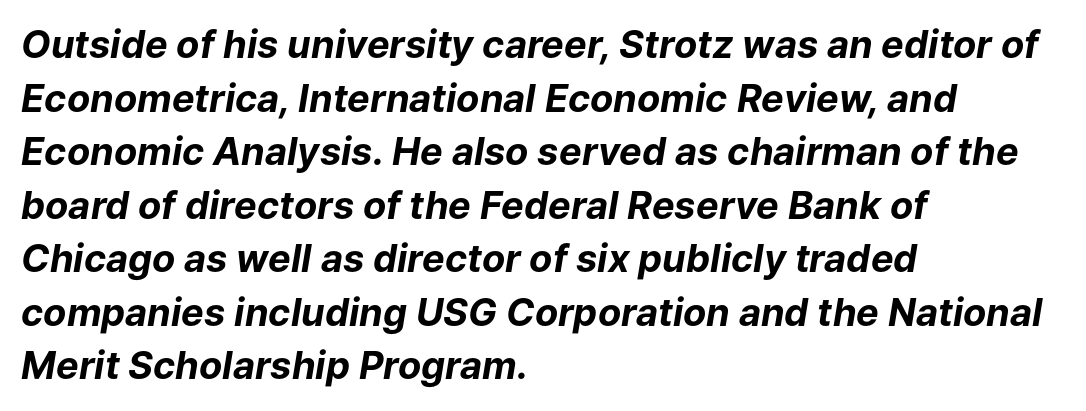
The image shows 38 px bold type, italic (leaning right); set left-aligned, normal line spacing (1.41x), normal letter spacing, not underlined; low stroke contrast and a medium x-height.
